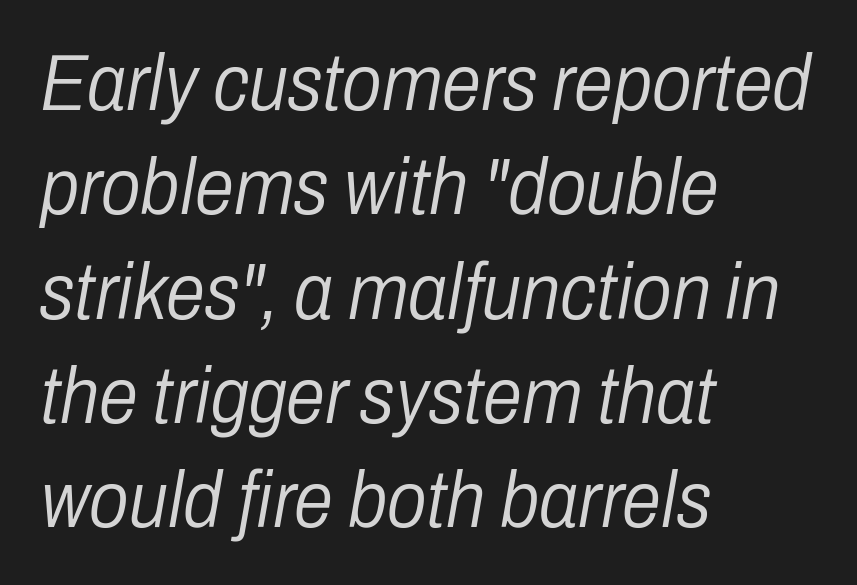
Q: Is the text bold? A: No.
Q: Is the text italic (slanted)? A: Yes, it leans right by about 10 degrees.
Q: Is the text underlined? A: No.
Q: How is the paragraph aligned? A: Left-aligned.
Q: Is the spacing between letters normal or unusually wide? A: Normal.
Q: Is the spacing between lines tight, normal or loose? A: Normal.
Q: Width (condensed, normal, or wide)? A: Condensed.
Q: Stroke contrast? A: Low.
Q: x-height? A: Medium.
Q: Monospaced? A: No.
